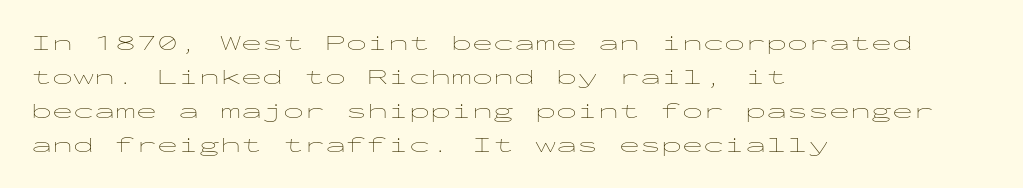
The image shows 21 px text type, upright; set left-aligned, normal line spacing (1.62x), normal letter spacing, not underlined.
